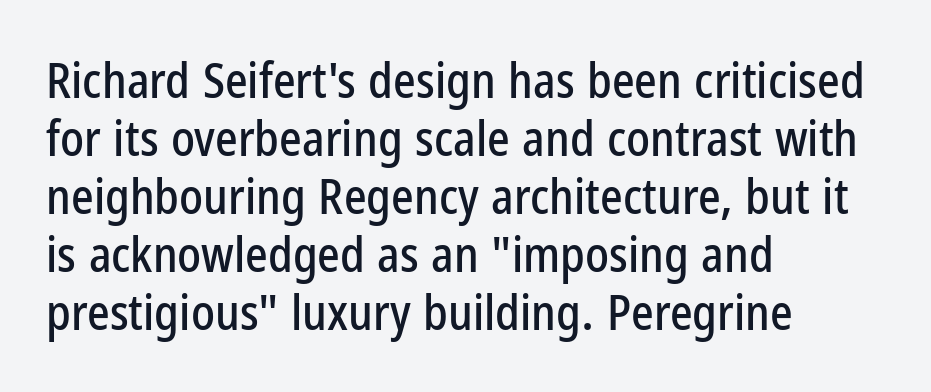
{"serif": "no", "italic": "no", "width": "condensed", "stroke_contrast": "low", "x_height": "medium", "monospaced": "no", "underline": "no", "align": "left", "line_spacing_ratio": 1.21, "letter_spacing": "normal", "letter_spacing_em": 0.0, "glyph_px": 48}
